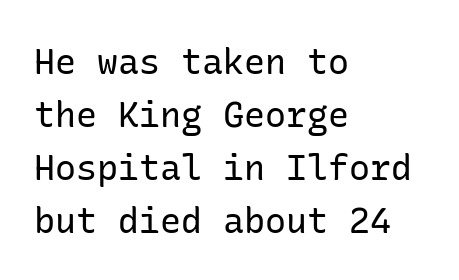
The image shows 35 px regular-weight sans-serif type, upright; set left-aligned, normal line spacing (1.51x), normal letter spacing, not underlined; low stroke contrast and a medium x-height.
